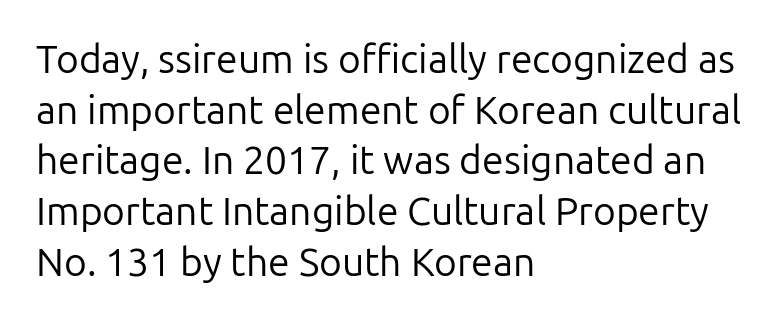
{"serif": "no", "italic": "no", "bold": "no", "weight": "regular", "width": "normal", "stroke_contrast": "low", "x_height": "medium", "monospaced": "no", "underline": "no", "align": "left", "line_spacing": "normal", "line_spacing_ratio": 1.3, "letter_spacing": "normal", "letter_spacing_em": 0.0, "glyph_px": 39}
